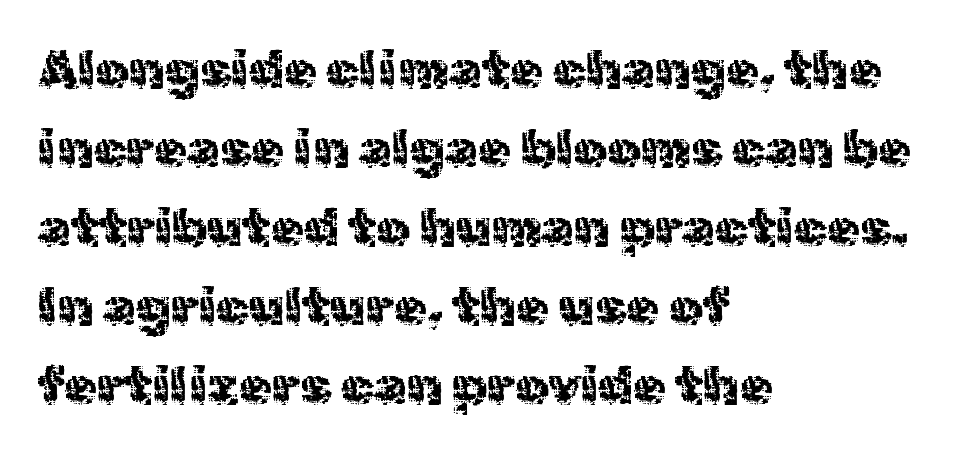
What stands out about the letter spacing? Nothing — it is the standard amount. Stem width sits at or under what a default text font uses. A typesetter would call this proportional, since set widths differ per character. All the whitespace from short lines collects on the right. Quick note: not italic, upright. The space directly below the letters is spotless.
